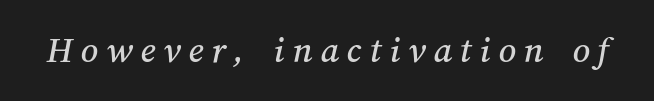
{"width": "normal", "stroke_contrast": "medium", "x_height": "medium", "monospaced": "no", "underline": "no", "letter_spacing": "wide", "letter_spacing_em": 0.21, "glyph_px": 38}
